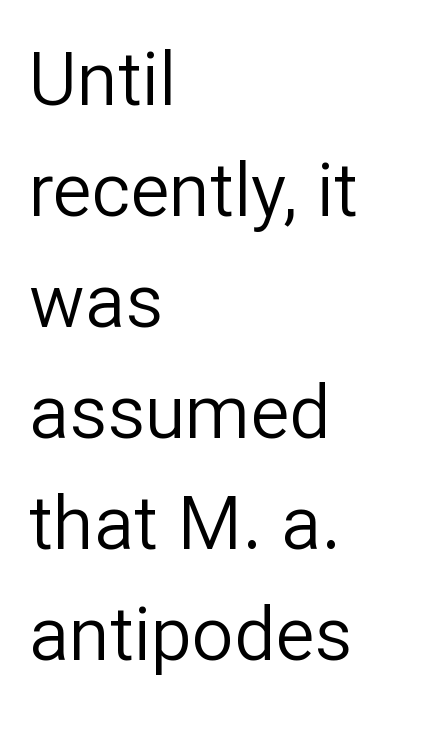
You could not count columns in this text — the font is proportionally spaced. Rows of type keep a routine distance in the vertical direction. No feet cap the strokes, marking this as sans-serif type. No letter is thick-stroked: the sample isn't bold.
